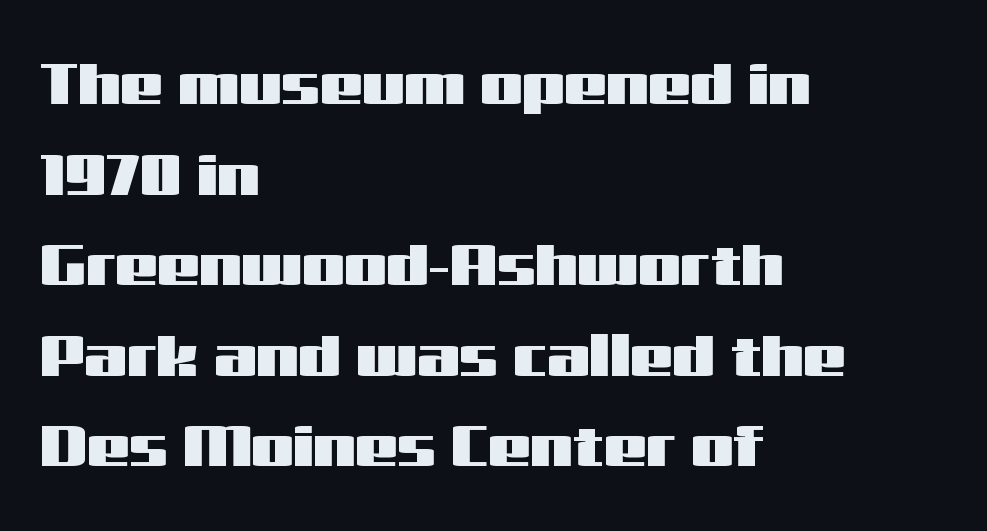
Q: Is the text italic (slanted)? A: No, it is upright.
Q: Is the typeface a serif or a sans-serif typeface? A: Sans-serif.
Q: Is the text underlined? A: No.
Q: How is the paragraph aligned? A: Left-aligned.
Q: Is the spacing between letters normal or unusually wide? A: Normal.
Q: Is the spacing between lines tight, normal or loose? A: Normal.
Q: Width (condensed, normal, or wide)? A: Wide.
Q: Stroke contrast? A: Medium.
Q: x-height? A: Medium.
Q: Monospaced? A: No.
